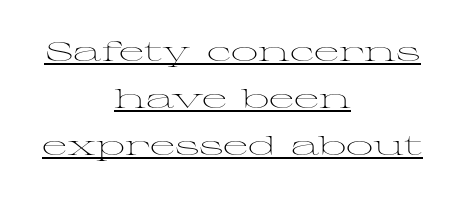
The specimen includes a rule beneath the text block's lines. Weight: not bold — regular or lighter. The text block is weighted toward neither margin, spreading evenly from the middle. It's the straight-up-and-down kind of type. The horizontal fit of the characters is conventional and even.
